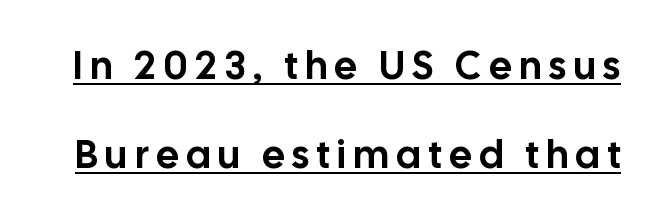
Somebody hit Ctrl+U on this one — the words are underlined. Interline gaps are noticeably wide in this sample. Is this a fixed-width face? No — the glyphs have proportional, varying widths. Observe the absence of serifs on each vertical stroke in this sample. What stands out about the letter spacing? Its width — letters are far apart.
